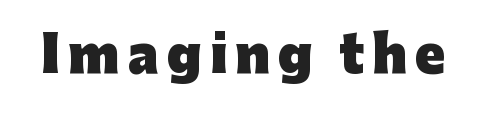
The image shows 50 px heavy sans-serif type, upright; set not underlined; low stroke contrast and a medium x-height.
